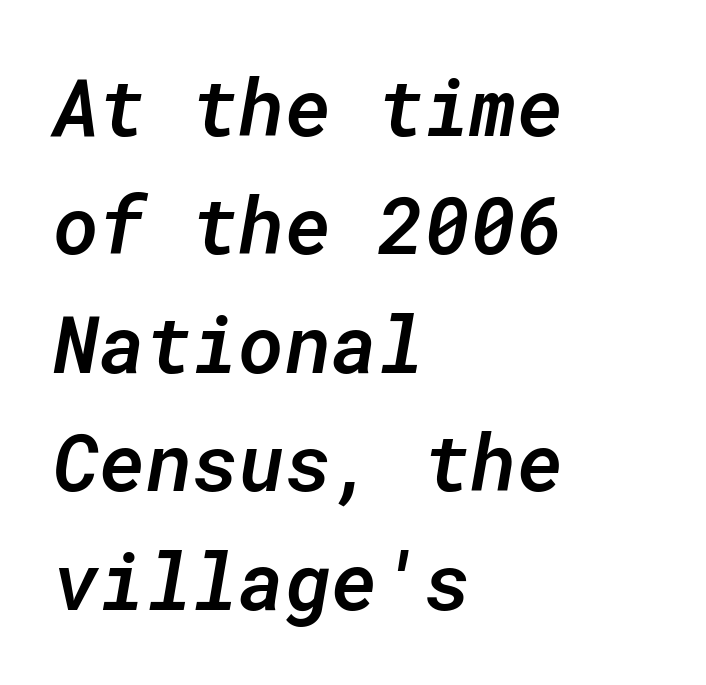
You could call the tracking neutral — neither tight nor loose. In terms of posture, this sample is oblique. Reading down the block, your eye returns to a fixed left position each line. Type without underlining. A fair bit of extra ink — the face is semibold, not bold. Notice how descenders clear the ascenders below comfortably — that's standard leading.
